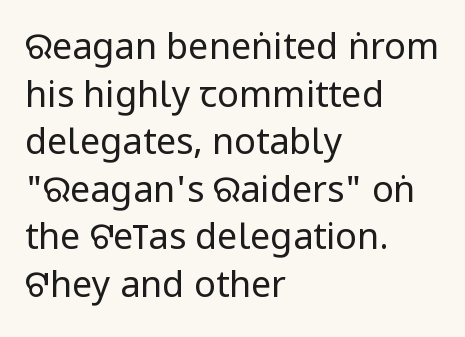
Q: Is the text bold? A: No.
Q: Is the text italic (slanted)? A: No, it is upright.
Q: Is the typeface a serif or a sans-serif typeface? A: Sans-serif.
Q: Is the text underlined? A: No.
Q: How is the paragraph aligned? A: Left-aligned.
Q: Is the spacing between letters normal or unusually wide? A: Normal.
Q: Is the spacing between lines tight, normal or loose? A: Normal.
Q: Width (condensed, normal, or wide)? A: Condensed.
Q: Stroke contrast? A: Low.
Q: x-height? A: Large.
Q: Monospaced? A: No.
